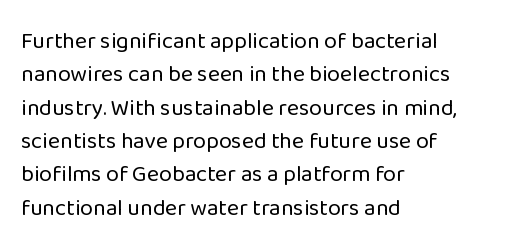
{"italic": "no", "bold": "no", "underline": "no", "align": "left", "line_spacing": "normal", "line_spacing_ratio": 1.45, "letter_spacing": "normal", "letter_spacing_em": 0.0, "glyph_px": 23}
